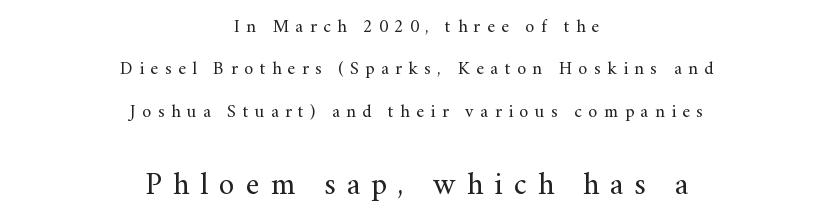
These lines are rendered in a variable-pitch font. You can tell from the footed stems that serif type was used. The space directly below the letters is spotless. These lines are centered, leaving both edges ragged. The letterforms sit at book weight or below.
